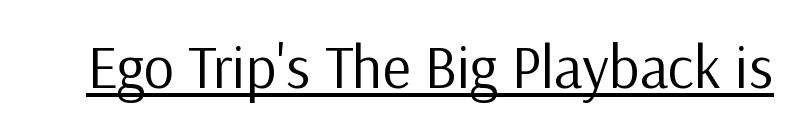
This sample has the flowing, uneven cadence of proportional lettering. Every word sits above its own underline. Note: no serifs on the glyphs. The letters stand upright; this is a roman face. Heaviness? Minimal to ordinary, like unemphasized prose. The face used here is rendered with its standard letterfit.
